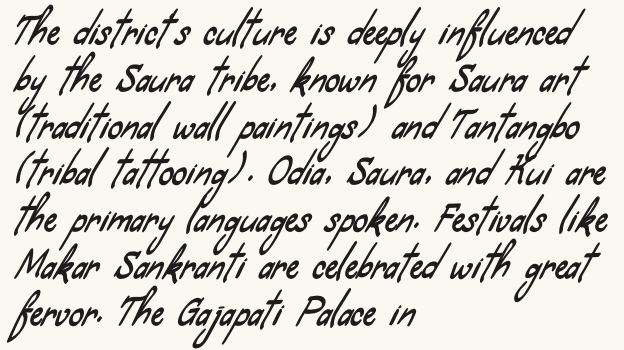
The line texture is even and compact thanks to regular tracking. Letters rest on an invisible, unmarked baseline. The letters carry no serifs — their stems end cleanly without finishing strokes. Does the leading feel generous? No, just average.
